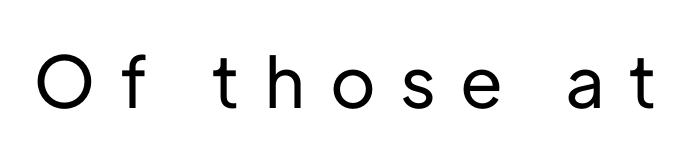
Q: Is the text italic (slanted)? A: No, it is upright.
Q: Is the typeface a serif or a sans-serif typeface? A: Sans-serif.
Q: Is the text underlined? A: No.
Q: Is the spacing between letters normal or unusually wide? A: Unusually wide.
Q: Width (condensed, normal, or wide)? A: Normal.
Q: Stroke contrast? A: Low.
Q: x-height? A: Medium.
Q: Monospaced? A: No.
